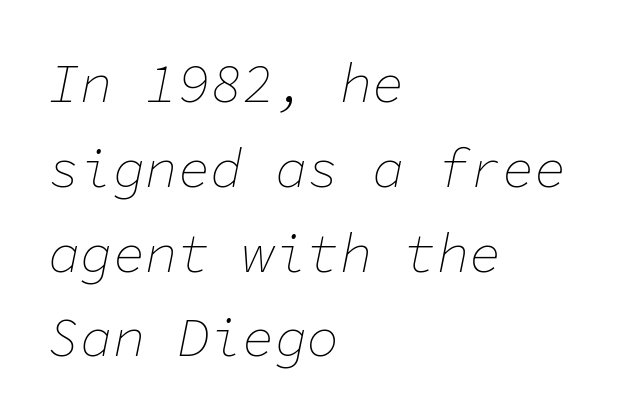
{"italic": "yes", "lean": "right", "slant_degrees": 11, "bold": "no", "weight": "thin", "width": "normal", "stroke_contrast": "low", "x_height": "medium", "monospaced": "yes", "underline": "no", "align": "left", "line_spacing": "normal", "line_spacing_ratio": 1.57, "letter_spacing": "normal", "letter_spacing_em": 0.0, "glyph_px": 54}
